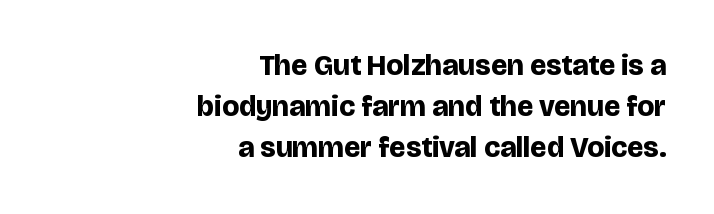
Q: Is the text bold? A: Yes.
Q: Is the text italic (slanted)? A: No, it is upright.
Q: Is the typeface a serif or a sans-serif typeface? A: Sans-serif.
Q: Is the text underlined? A: No.
Q: How is the paragraph aligned? A: Right-aligned.
Q: Is the spacing between letters normal or unusually wide? A: Normal.
Q: Is the spacing between lines tight, normal or loose? A: Normal.
Q: Width (condensed, normal, or wide)? A: Normal.
Q: Stroke contrast? A: Low.
Q: x-height? A: Large.
Q: Monospaced? A: No.
